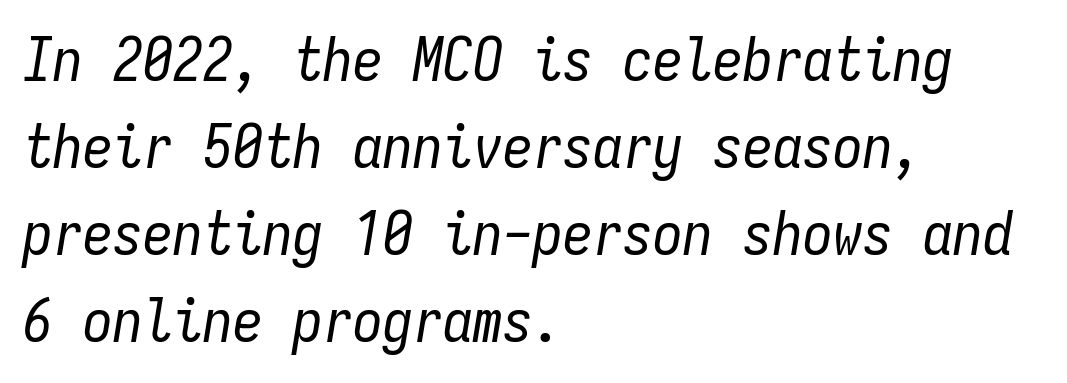
The face used here is monospaced, like something from a code editor. Where is the straight margin? On the left. The rows are spaced the way most documents space them. Heaviness? Minimal to ordinary, like unemphasized prose.
